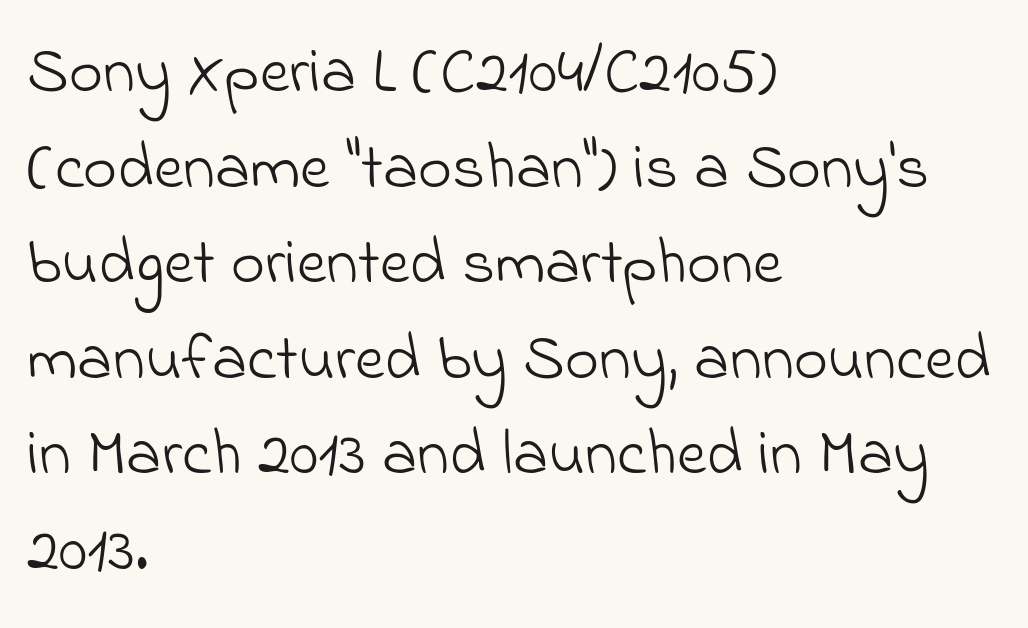
The image shows 65 px light sans-serif type; set left-aligned, normal line spacing (1.47x), normal letter spacing, not underlined; low stroke contrast and a small x-height.
